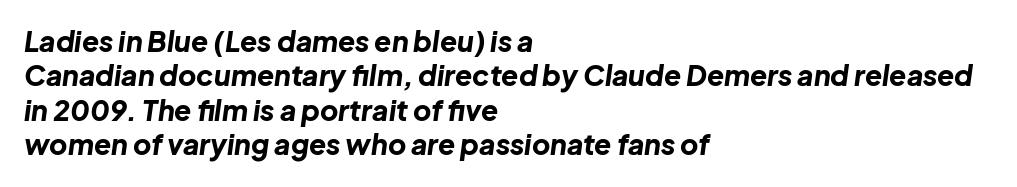
{"italic": "yes", "lean": "right", "slant_degrees": 8, "bold": "yes", "weight": "bold", "width": "normal", "stroke_contrast": "low", "x_height": "medium", "monospaced": "no", "underline": "no", "align": "left", "line_spacing_ratio": 1.23, "letter_spacing": "normal", "letter_spacing_em": 0.0, "glyph_px": 28}
